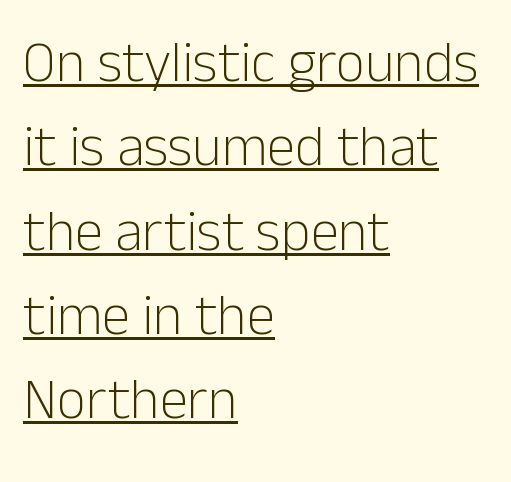
These lines are rendered in a variable-pitch font. Spacing between characters is what you'd get straight out of the box. Every word sits above its own underline. A roman cut, with each character standing at attention.
